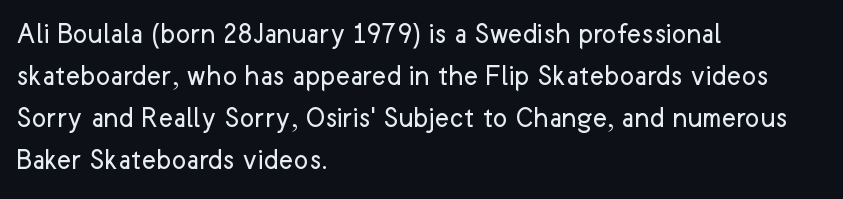
The rendering uses natural spacing where letterforms have individual widths. A sans-serif font was chosen for this passage. Descenders hang freely into open space. Each line starts at the same left margin while the right side varies. Stems and bowls with no extra thickness — not bold. Leading: standard.
